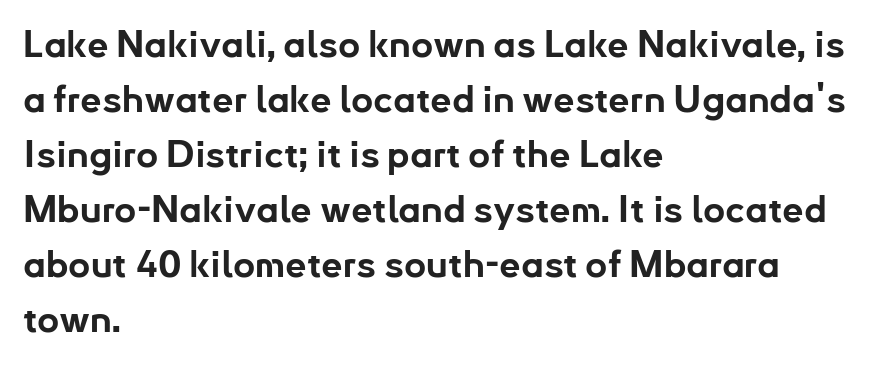
Q: Is the text bold? A: Yes.
Q: Is the text italic (slanted)? A: No, it is upright.
Q: Is the typeface a serif or a sans-serif typeface? A: Sans-serif.
Q: Is the text underlined? A: No.
Q: How is the paragraph aligned? A: Left-aligned.
Q: Is the spacing between letters normal or unusually wide? A: Normal.
Q: Is the spacing between lines tight, normal or loose? A: Normal.
Q: Width (condensed, normal, or wide)? A: Normal.
Q: Stroke contrast? A: Low.
Q: x-height? A: Small.
Q: Monospaced? A: No.
